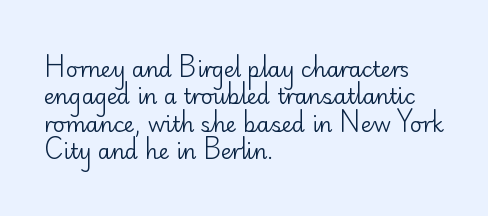
The image shows 21 px text type, upright; set left-aligned, normal line spacing (1.3x), normal letter spacing, not underlined.
